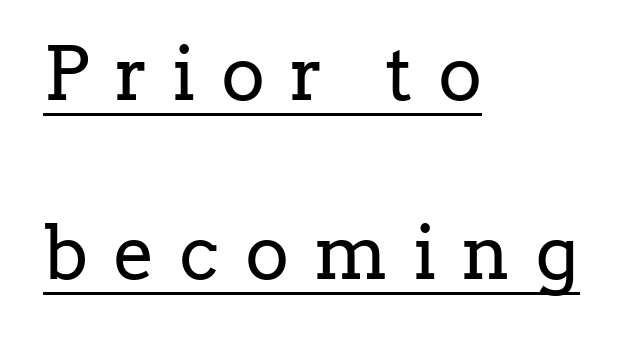
Observe the wide spacing: letters keep a clear distance from each other. The characters are drawn with everyday or finer stroke widths. Unlike a clean sans, this face finishes its strokes with serifs. Is there an underline? Yes — a line sits under the letters.
